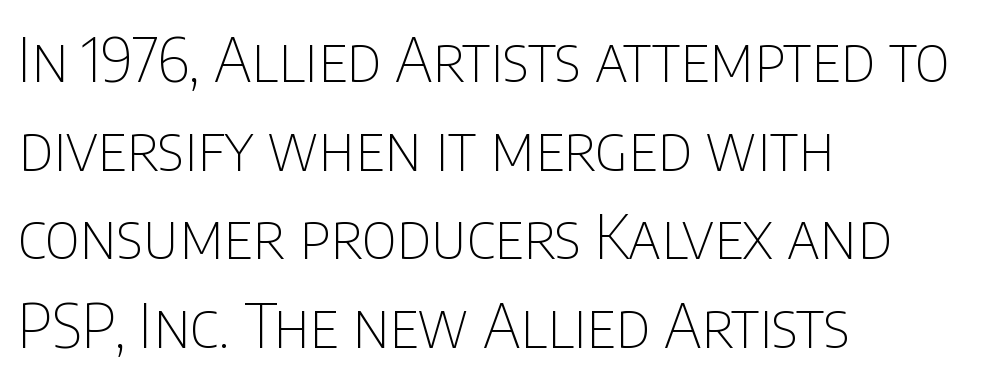
The image shows 62 px thin, condensed sans-serif type, upright; set left-aligned, normal line spacing (1.43x), normal letter spacing, not underlined; low stroke contrast and a large x-height.
